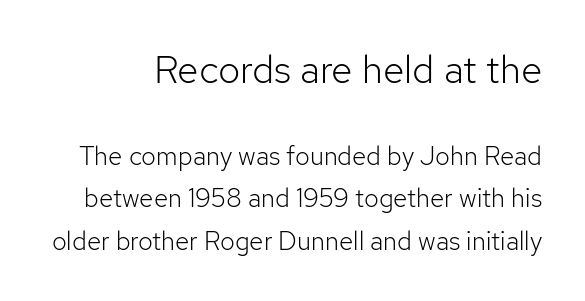
A light-to-regular cut is what we see here. The line texture is even and compact thanks to regular tracking. This sample has the flowing, uneven cadence of proportional lettering. A student would notice the top passage is typeset larger than what follows. Ordinary non-slanted type is in use.
